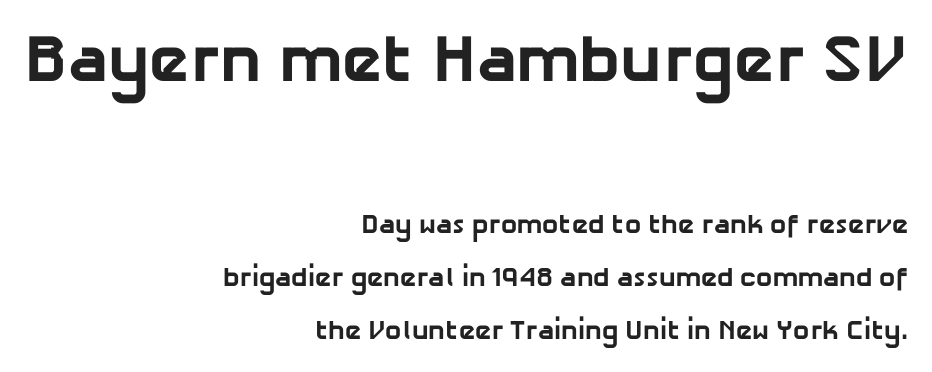
{"serif": "no", "bold": "yes", "weight": "bold", "width": "normal", "stroke_contrast": "low", "x_height": "medium", "monospaced": "no", "underline": "no", "align": "right", "line_spacing": "loose", "line_spacing_ratio": 1.97, "letter_spacing": "normal", "letter_spacing_em": 0.0, "larger_block": "first", "size_ratio": 2.48, "glyph_px": 67}
